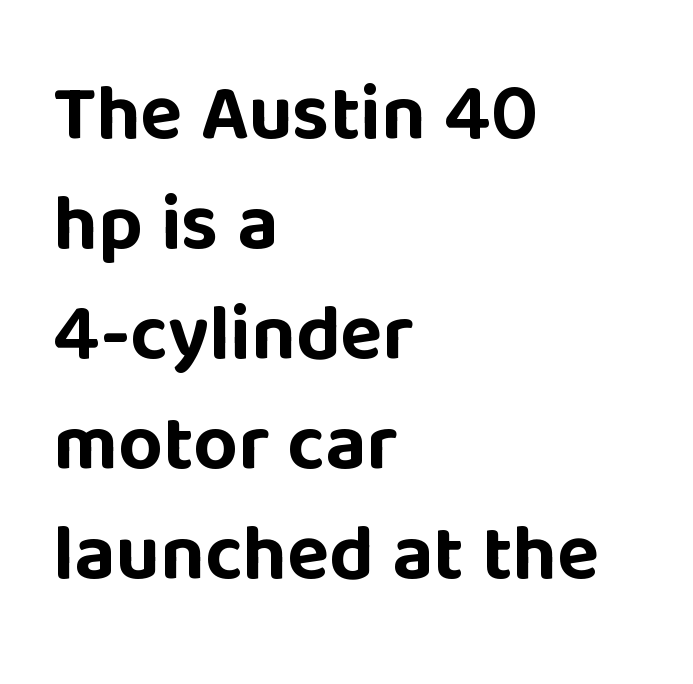
Q: Is the text bold? A: Yes.
Q: Is the text italic (slanted)? A: No, it is upright.
Q: Is the typeface a serif or a sans-serif typeface? A: Sans-serif.
Q: Is the text underlined? A: No.
Q: How is the paragraph aligned? A: Left-aligned.
Q: Is the spacing between letters normal or unusually wide? A: Normal.
Q: Is the spacing between lines tight, normal or loose? A: Normal.
Q: Width (condensed, normal, or wide)? A: Normal.
Q: Stroke contrast? A: Low.
Q: x-height? A: Large.
Q: Monospaced? A: No.
